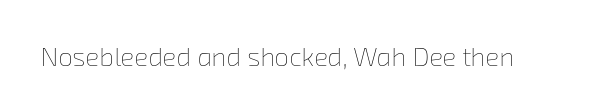
{"bold": "no", "underline": "no", "letter_spacing": "normal", "letter_spacing_em": 0.0, "glyph_px": 26}
